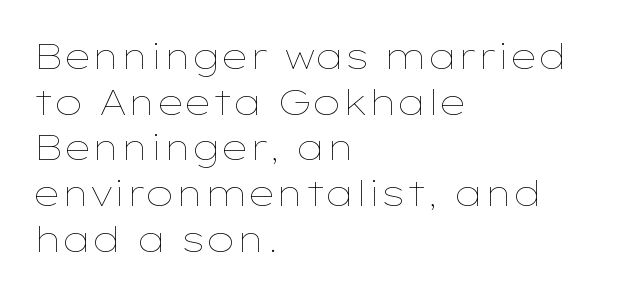
The image shows 36 px thin, wide type, upright; set left-aligned, normal line spacing (1.27x), normal letter spacing, not underlined; low stroke contrast and a medium x-height.
